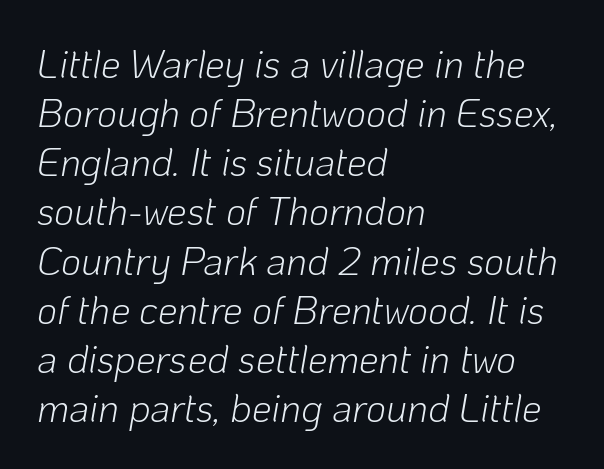
The image shows 39 px light type, italic (leaning right); set left-aligned, normal line spacing (1.26x), normal letter spacing, not underlined; low stroke contrast and a medium x-height.
